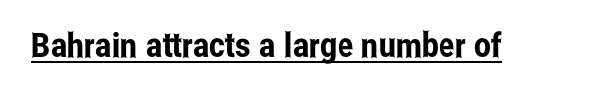
Tracking here is standard; glyphs follow each other at the usual distance. This is roman type, the default non-slanted kind. Looks like regular typesetting: each glyph gets only the width it needs. Check where the strokes stop: nothing finishes them off — pure sans. Emphasis is given by a line drawn under the lettering.
